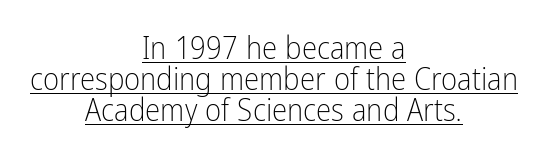
Emphasis is given by a line drawn under the lettering. The typesetting does not lean heavy: it is not bold. Neither beginnings nor endings align; midpoints do. Is this a fixed-width face? No — the glyphs have proportional, varying widths. Examine the stroke ends and you'll find no serifs.
